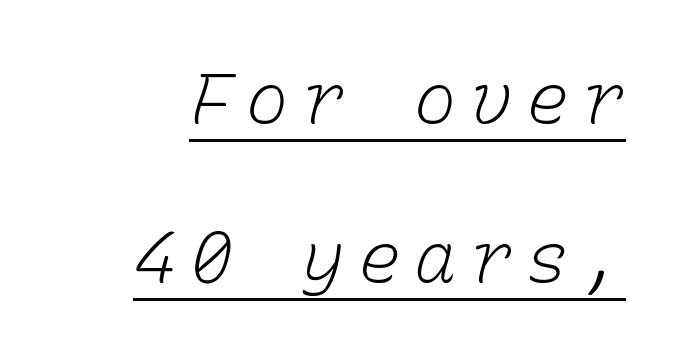
{"bold": "no", "weight": "light", "width": "normal", "stroke_contrast": "low", "x_height": "medium", "monospaced": "yes", "underline": "yes", "line_spacing": "loose", "line_spacing_ratio": 2.24, "glyph_px": 71}
